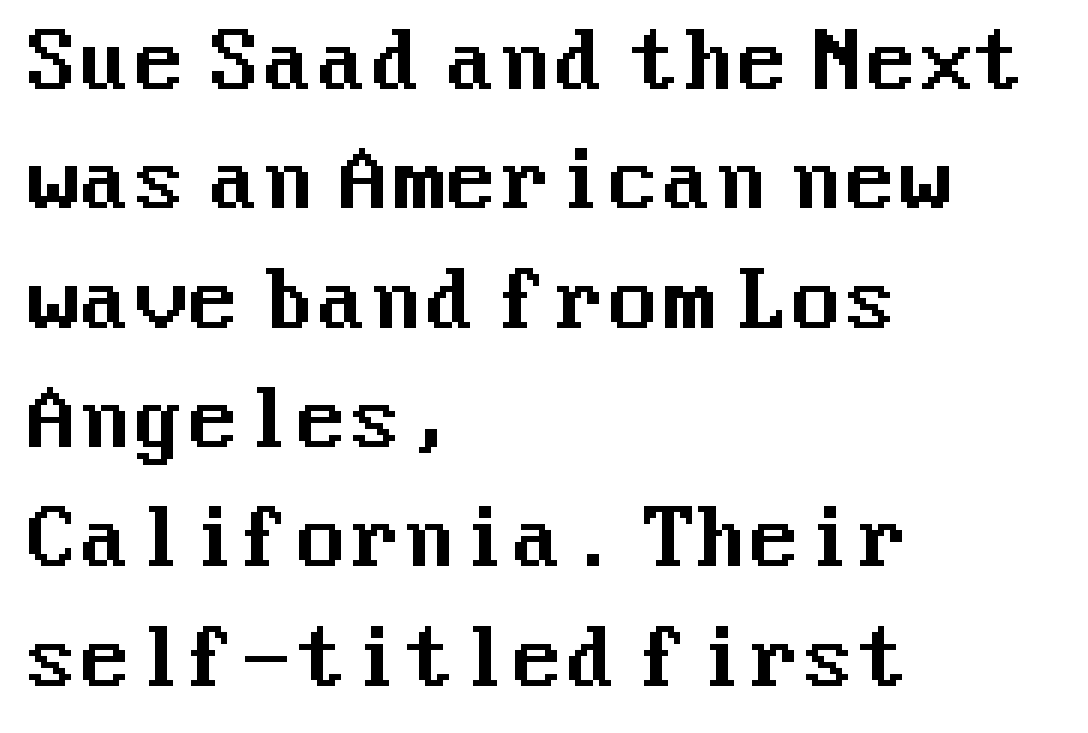
Q: Is the text italic (slanted)? A: No, it is upright.
Q: Is the typeface a serif or a sans-serif typeface? A: Sans-serif.
Q: Is the text underlined? A: No.
Q: How is the paragraph aligned? A: Left-aligned.
Q: Is the spacing between letters normal or unusually wide? A: Normal.
Q: Is the spacing between lines tight, normal or loose? A: Normal.
Q: Width (condensed, normal, or wide)? A: Normal.
Q: Stroke contrast? A: Medium.
Q: x-height? A: Medium.
